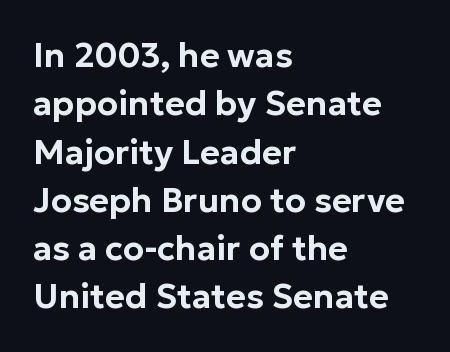
{"serif": "no", "italic": "no", "width": "normal", "stroke_contrast": "low", "x_height": "medium", "monospaced": "no", "underline": "no", "align": "left", "line_spacing": "normal", "line_spacing_ratio": 1.42, "letter_spacing": "normal", "letter_spacing_em": 0.0, "glyph_px": 34}
